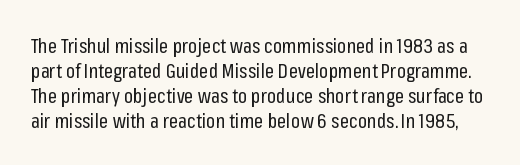
Q: Is the text bold? A: No.
Q: Is the text italic (slanted)? A: No, it is upright.
Q: Is the text underlined? A: No.
Q: Is the spacing between letters normal or unusually wide? A: Normal.
Q: Is the spacing between lines tight, normal or loose? A: Normal.
